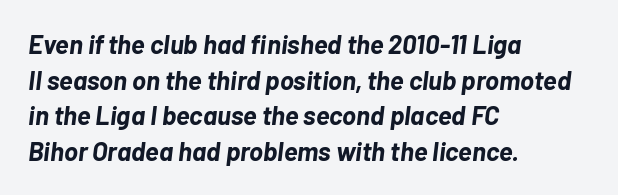
The font is running at its bold setting. Check under the words: just untouched page. Looking at the ascenders, they clearly lean. One-word summary of the alignment: left. Default kerning and tracking; the words read as compact shapes.
